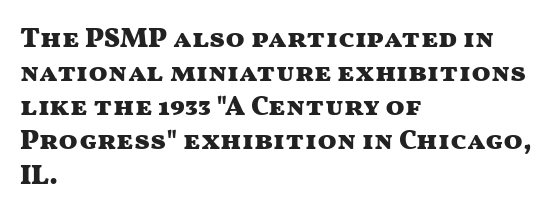
Q: Is the text bold? A: Yes.
Q: Is the text italic (slanted)? A: No, it is upright.
Q: Is the typeface a serif or a sans-serif typeface? A: Sans-serif.
Q: Is the text underlined? A: No.
Q: How is the paragraph aligned? A: Left-aligned.
Q: Is the spacing between letters normal or unusually wide? A: Normal.
Q: Width (condensed, normal, or wide)? A: Wide.
Q: Stroke contrast? A: Medium.
Q: x-height? A: Medium.
Q: Monospaced? A: No.
